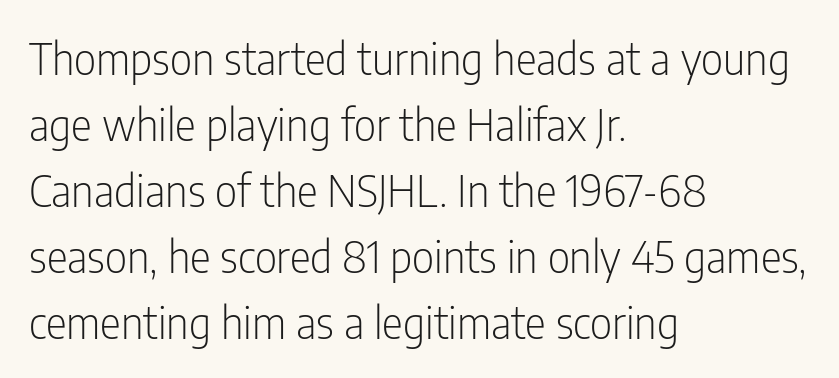
{"serif": "no", "italic": "no", "bold": "no", "weight": "light", "width": "condensed", "stroke_contrast": "low", "x_height": "medium", "monospaced": "no", "underline": "no", "align": "left", "line_spacing": "normal", "line_spacing_ratio": 1.5, "letter_spacing": "normal", "letter_spacing_em": 0.0, "glyph_px": 44}
